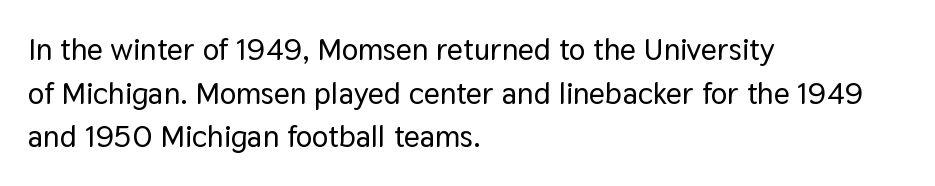
{"serif": "no", "italic": "no", "width": "normal", "stroke_contrast": "low", "x_height": "medium", "monospaced": "no", "underline": "no", "align": "left", "line_spacing": "normal", "line_spacing_ratio": 1.41, "letter_spacing": "normal", "letter_spacing_em": 0.0, "glyph_px": 31}
